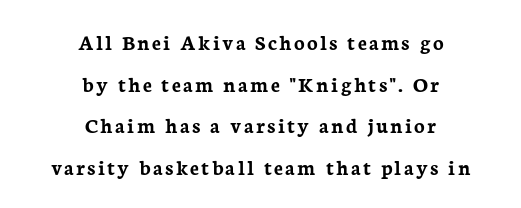
Underlining? Definitely not there. Centered paragraph, ragged on both sides. I'd describe the lettering as bold — thick and assertive. The axis of the letterforms is exactly vertical.
